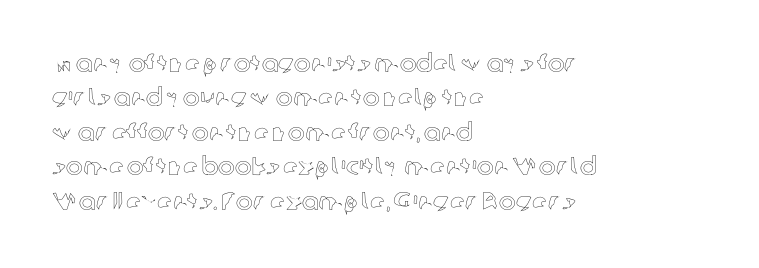
Q: Is the text italic (slanted)? A: No, it is upright.
Q: Is the text underlined? A: No.
Q: How is the paragraph aligned? A: Left-aligned.
Q: Is the spacing between letters normal or unusually wide? A: Normal.
Q: Is the spacing between lines tight, normal or loose? A: Normal.
